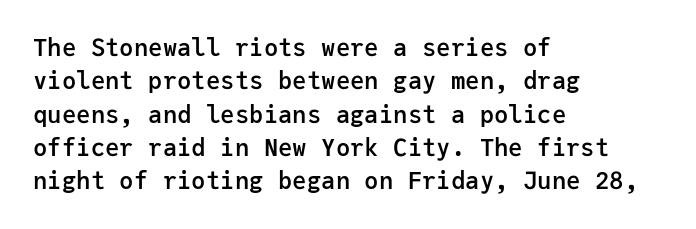
{"italic": "no", "bold": "semi", "underline": "no", "align": "left", "line_spacing": "normal", "line_spacing_ratio": 1.39, "letter_spacing": "normal", "letter_spacing_em": 0.0, "glyph_px": 24}
